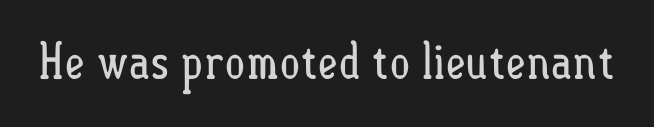
Q: Is the text bold? A: No.
Q: Is the text italic (slanted)? A: No, it is upright.
Q: Is the text underlined? A: No.
Q: Is the spacing between letters normal or unusually wide? A: Normal.
Q: Width (condensed, normal, or wide)? A: Condensed.
Q: Stroke contrast? A: Low.
Q: x-height? A: Small.
Q: Monospaced? A: No.
